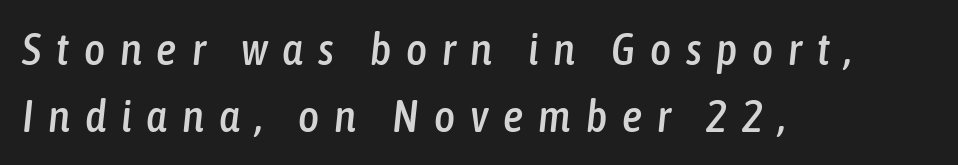
The image shows 45 px condensed type, italic (leaning right); set left-aligned, normal line spacing (1.5x), unusually wide letter spacing (+0.33 em), not underlined; low stroke contrast and a medium x-height.
